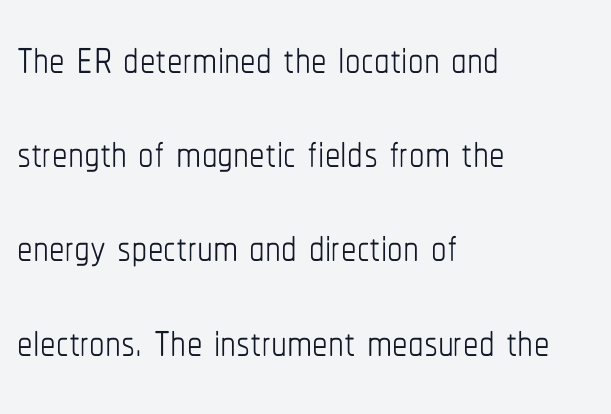
The image shows 62 px thin, condensed type, upright; set left-aligned, normal line spacing (1.52x), normal letter spacing, not underlined; low stroke contrast and a medium x-height.
